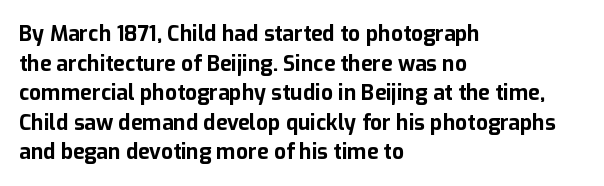
{"italic": "no", "bold": "yes", "underline": "no", "align": "left", "line_spacing": "normal", "line_spacing_ratio": 1.41, "letter_spacing": "normal", "letter_spacing_em": 0.0, "glyph_px": 21}
